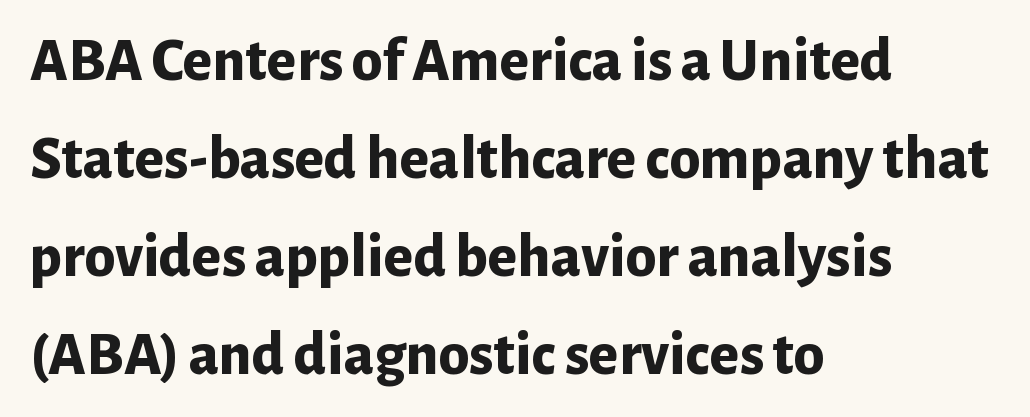
The rendering uses natural spacing where letterforms have individual widths. The typeface chosen for these lines omits serifs. This rendering uses left alignment, leaving the right contour irregular. A roman cut, with each character standing at attention. Interline gaps are of average width in this sample.
